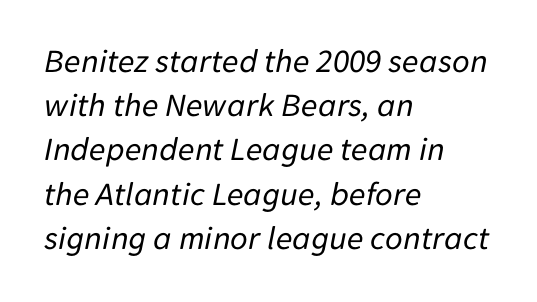
{"italic": "yes", "lean": "right", "slant_degrees": 11, "bold": "no", "weight": "regular", "width": "normal", "stroke_contrast": "low", "x_height": "medium", "monospaced": "no", "underline": "no", "align": "left", "line_spacing": "normal", "line_spacing_ratio": 1.3, "letter_spacing": "normal", "letter_spacing_em": 0.0, "glyph_px": 34}
